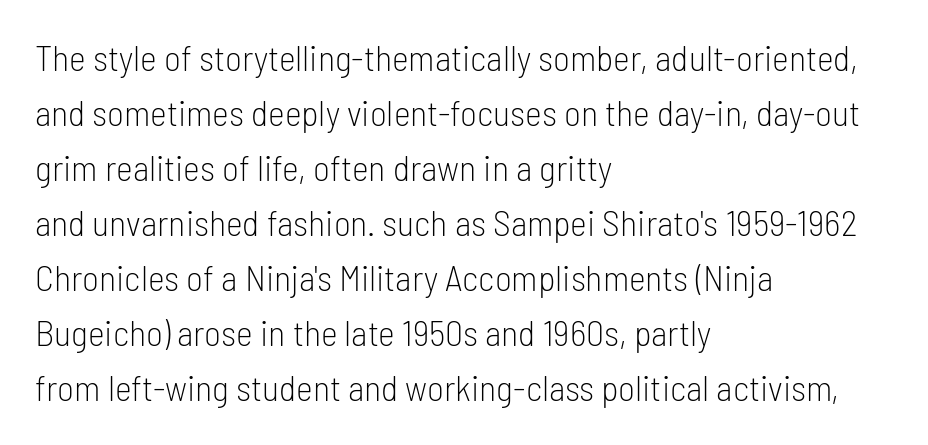
What kind of face is this? One without serifs — a sans. Ink coverage per letter is moderate at most. Nobody drew a line under any word here. Casual observation: everything's shoved over to the left.
